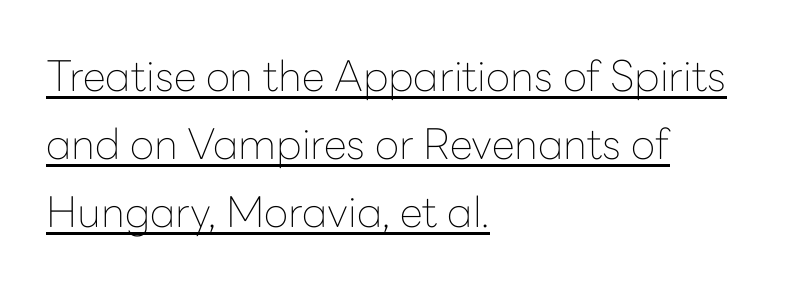
{"serif": "no", "italic": "no", "bold": "no", "weight": "thin", "width": "normal", "stroke_contrast": "low", "x_height": "medium", "monospaced": "no", "underline": "yes", "align": "left", "line_spacing": "normal", "line_spacing_ratio": 1.62, "letter_spacing": "normal", "letter_spacing_em": 0.0, "glyph_px": 42}
